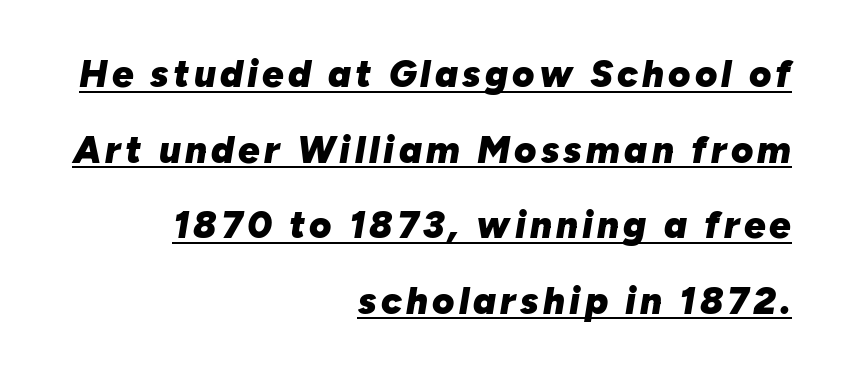
The image shows 38 px heavy type, italic (leaning right); set right-aligned, loose line spacing (1.99x), underlined; low stroke contrast and a medium x-height.
